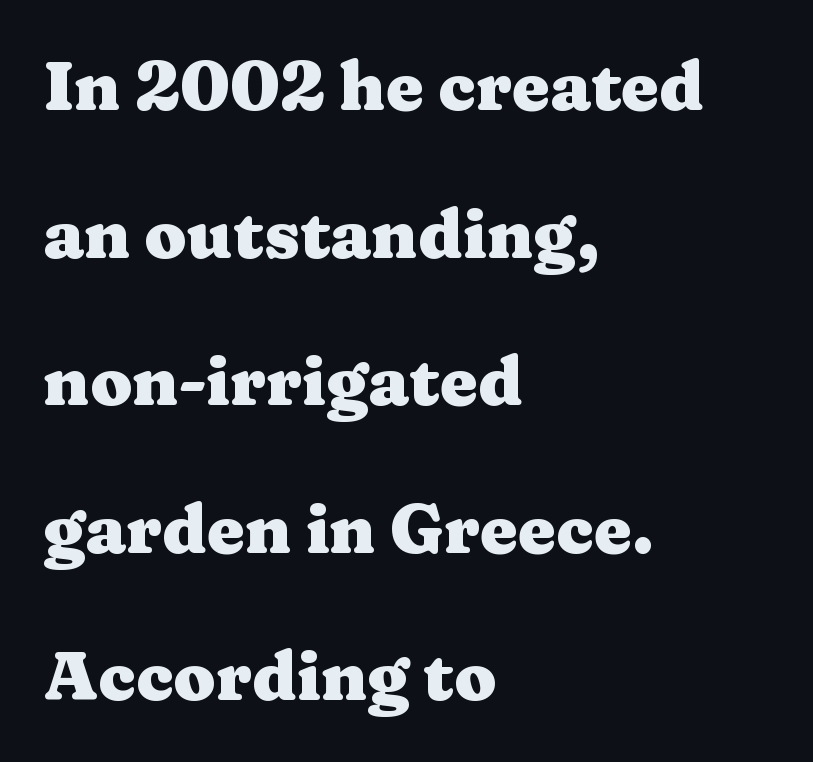
Q: Is the text bold? A: Yes.
Q: Is the text italic (slanted)? A: No, it is upright.
Q: Is the typeface a serif or a sans-serif typeface? A: Serif.
Q: Is the text underlined? A: No.
Q: How is the paragraph aligned? A: Left-aligned.
Q: Is the spacing between letters normal or unusually wide? A: Normal.
Q: Is the spacing between lines tight, normal or loose? A: Loose.
Q: Width (condensed, normal, or wide)? A: Wide.
Q: Stroke contrast? A: Medium.
Q: x-height? A: Medium.
Q: Monospaced? A: No.
